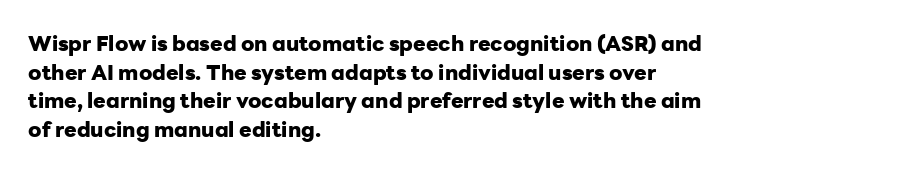
{"italic": "no", "bold": "yes", "underline": "no", "align": "left", "line_spacing": "normal", "line_spacing_ratio": 1.36, "letter_spacing": "normal", "letter_spacing_em": 0.0, "glyph_px": 21}
